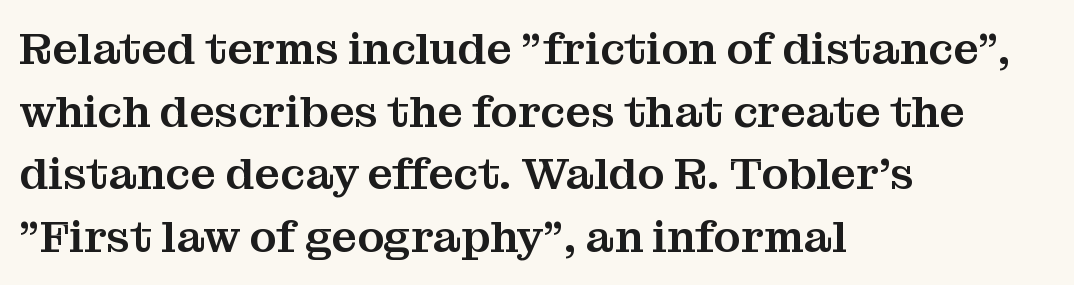
{"serif": "yes", "italic": "no", "width": "normal", "stroke_contrast": "medium", "x_height": "medium", "monospaced": "no", "underline": "no", "align": "left", "line_spacing": "normal", "line_spacing_ratio": 1.39, "letter_spacing": "normal", "letter_spacing_em": 0.0, "glyph_px": 45}
